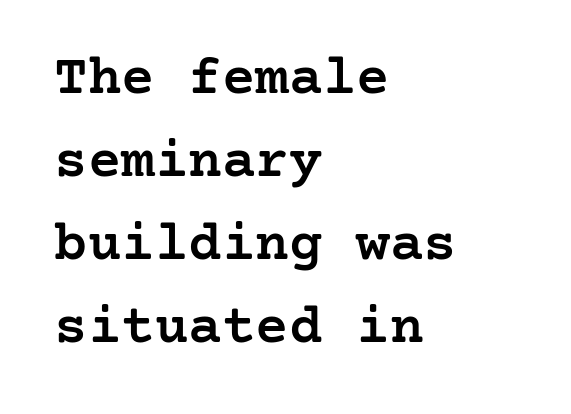
The string is rendered with underlining switched off. The line-height multiplier appears to be the usual default. Its strokes are somewhat broadened, the hallmark of semibold type. The font's upright variant was chosen for this text. Glyph-to-glyph distance matches everyday printed text. The setting favours the left margin, as ordinary paragraphs usually do.
